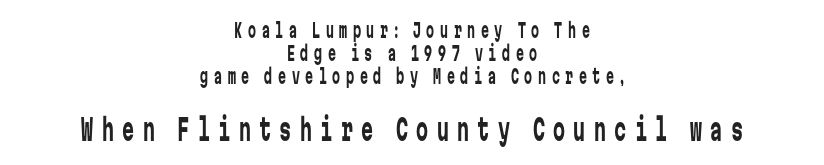
The image shows 30 px regular-weight, condensed sans-serif type, upright, monospaced; set centered, tight line spacing (1.15x), unusually wide letter spacing (+0.28 em), not underlined; the second (bottom) block is 1.5x larger; low stroke contrast and a medium x-height.
